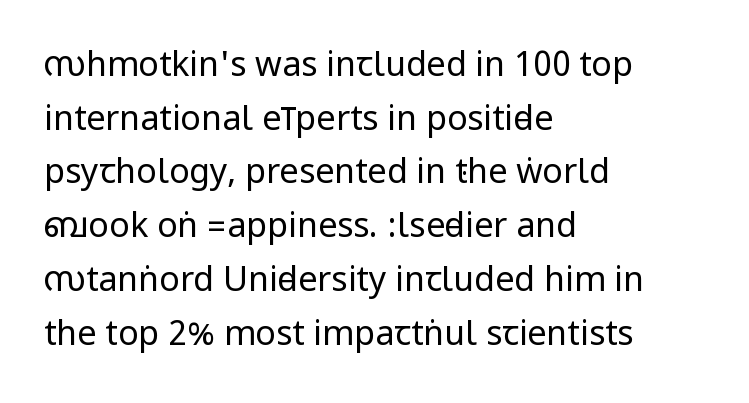
Q: Is the text bold? A: No.
Q: Is the text italic (slanted)? A: No, it is upright.
Q: Is the typeface a serif or a sans-serif typeface? A: Sans-serif.
Q: Is the text underlined? A: No.
Q: How is the paragraph aligned? A: Left-aligned.
Q: Is the spacing between letters normal or unusually wide? A: Normal.
Q: Is the spacing between lines tight, normal or loose? A: Normal.
Q: Width (condensed, normal, or wide)? A: Condensed.
Q: Stroke contrast? A: Low.
